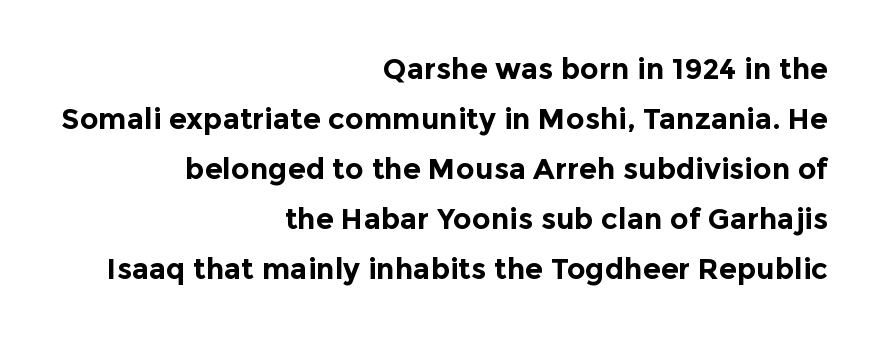
These lines keep a tight, regular rhythm from letter to letter. Looks like regular typesetting: each glyph gets only the width it needs. Every character sits straight up, as roman type does. Notice how thick the strokes are: this is what a full bold looks like.
